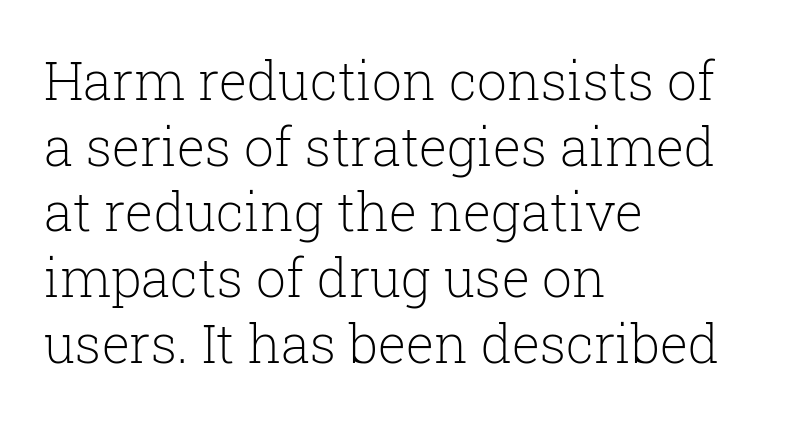
{"serif": "yes", "italic": "no", "bold": "no", "weight": "light", "width": "normal", "stroke_contrast": "low", "x_height": "medium", "monospaced": "no", "underline": "no", "align": "left", "line_spacing_ratio": 1.24, "letter_spacing": "normal", "letter_spacing_em": 0.0, "glyph_px": 53}
